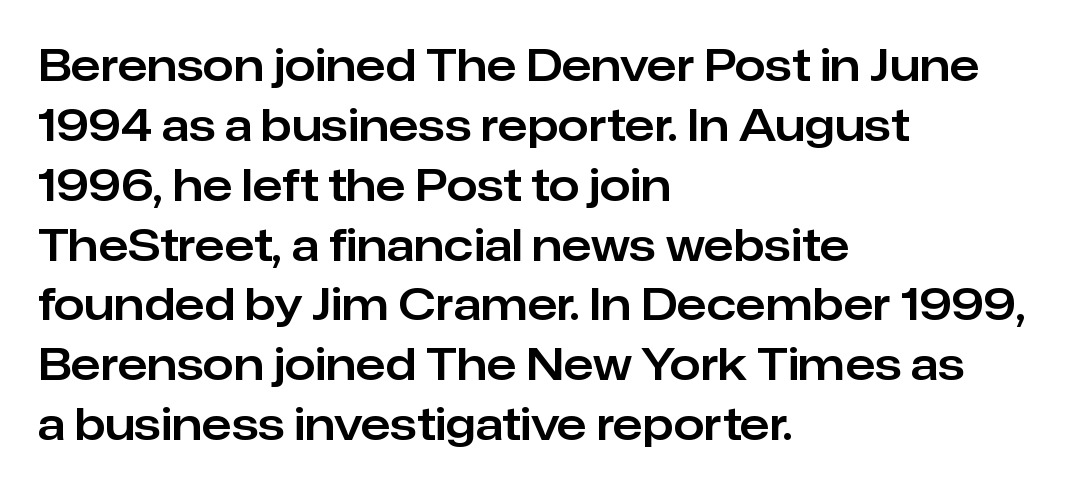
{"serif": "no", "italic": "no", "width": "normal", "stroke_contrast": "low", "x_height": "medium", "monospaced": "no", "underline": "no", "align": "left", "line_spacing": "normal", "line_spacing_ratio": 1.36, "letter_spacing": "normal", "letter_spacing_em": 0.0, "glyph_px": 44}
